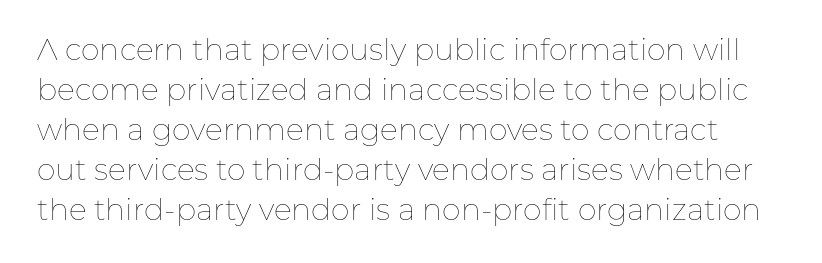
The image shows 30 px thin type, upright; set normal line spacing (1.33x), normal letter spacing, not underlined; low stroke contrast and a medium x-height.
